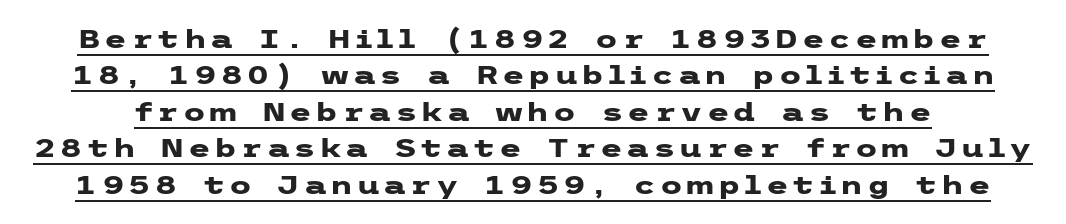
The image shows 26 px bold type, upright; set normal line spacing (1.4x), underlined.
